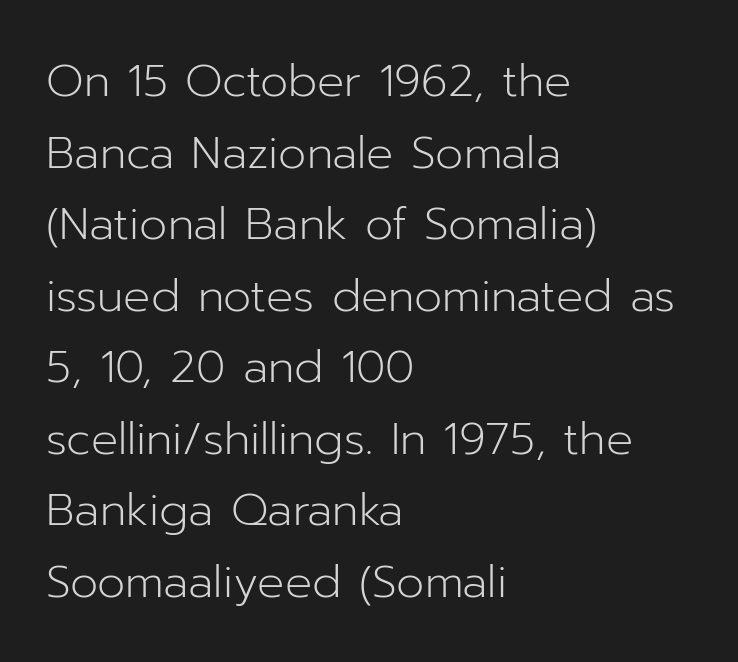
The image shows 45 px light sans-serif type, upright; set left-aligned, normal line spacing (1.59x), normal letter spacing, not underlined; low stroke contrast and a medium x-height.
